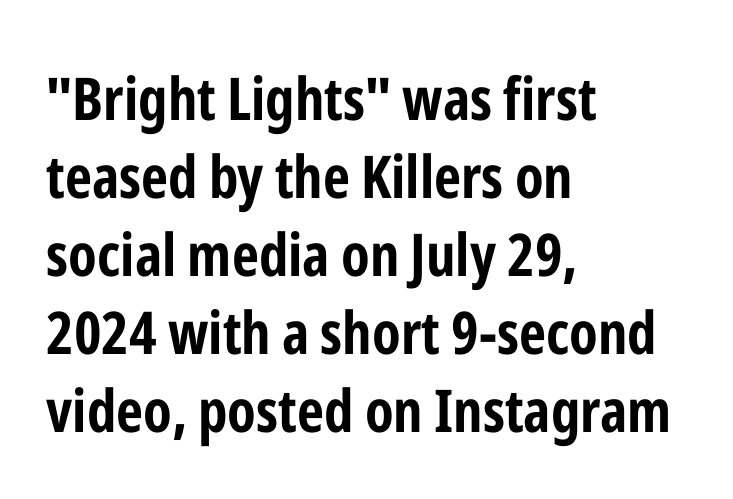
Each letter keeps its own natural width here, so spacing adapts to shape. Nothing sits at the stroke ends, so this counts as sans-serif. Its strokes are broad and dark, the hallmark of bold type. Does extra space separate the letters? No, they use regular spacing.
